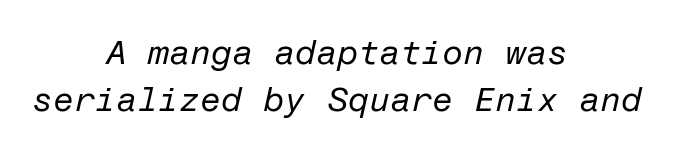
Regarding leading, the lines here are spaced in the standard way. The passage shown leans; its letterforms are oblique. Glyph-to-glyph distance matches everyday printed text. Honestly, there is no underline to notice here at all.
